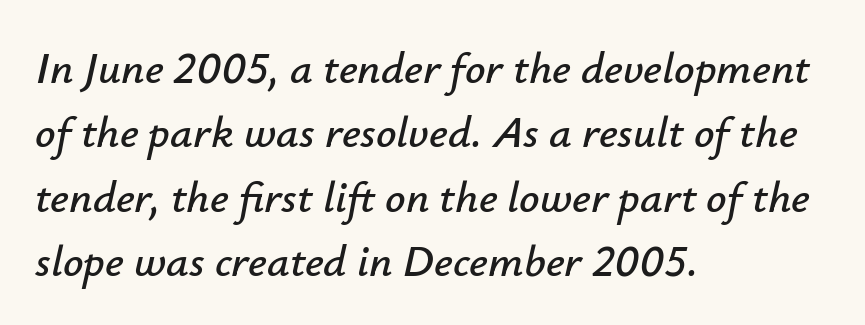
These lines sit exactly where default settings would place them. Letters rest on an invisible, unmarked baseline. Line beginnings align vertically; line endings do not. Do the characters align in a grid? No, the font is proportional.
